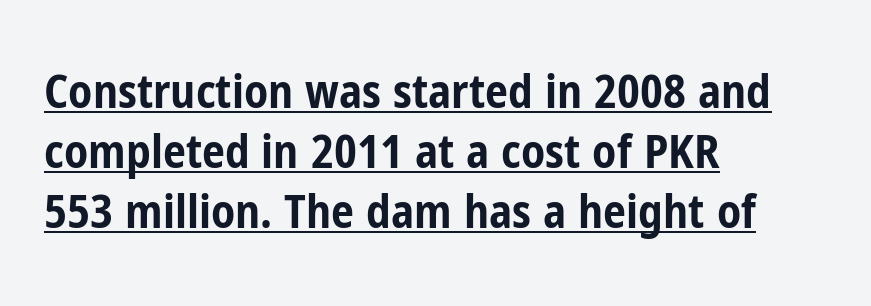
Are there feet on the stems? There aren't — it's a sans. The tracking reads as untouched default to a designer's eye. The specimen includes a rule beneath the text block's lines. These lines carry a lot of weight — the face is fully bold.
